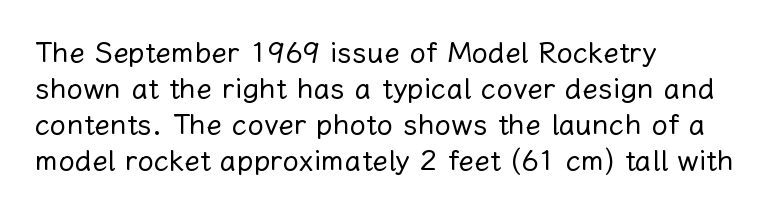
Q: Is the text bold? A: No.
Q: Is the text italic (slanted)? A: No, it is upright.
Q: Is the text underlined? A: No.
Q: How is the paragraph aligned? A: Left-aligned.
Q: Is the spacing between letters normal or unusually wide? A: Normal.
Q: Width (condensed, normal, or wide)? A: Normal.
Q: Stroke contrast? A: Low.
Q: x-height? A: Medium.
Q: Monospaced? A: No.
